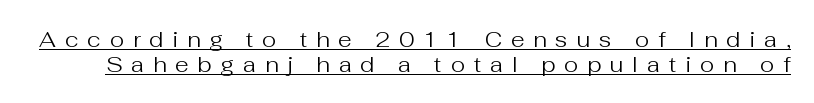
{"italic": "no", "bold": "no", "underline": "yes", "line_spacing": "tight", "line_spacing_ratio": 1.13, "letter_spacing": "wide", "letter_spacing_em": 0.4, "glyph_px": 22}
